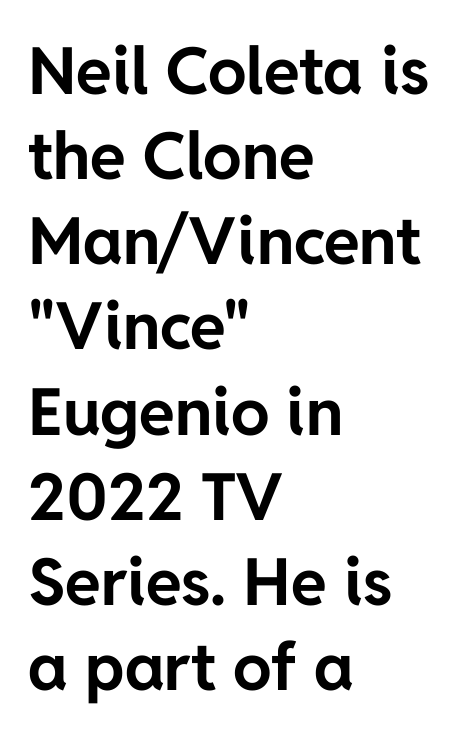
The image shows 65 px bold sans-serif type, upright; set left-aligned, normal line spacing (1.31x), normal letter spacing, not underlined; low stroke contrast and a medium x-height.
